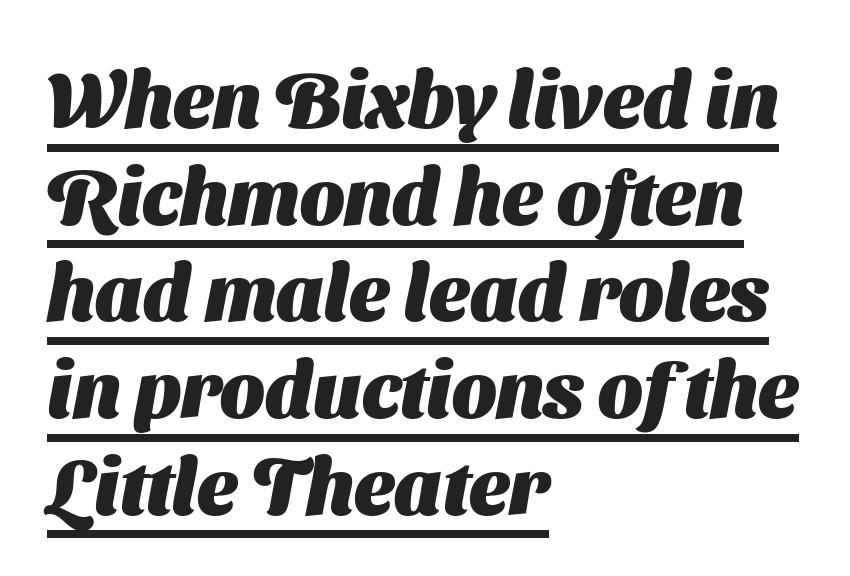
The image shows 78 px heavy sans-serif type; set left-aligned, line spacing 1.24x, normal letter spacing, underlined; medium stroke contrast and a medium x-height.
